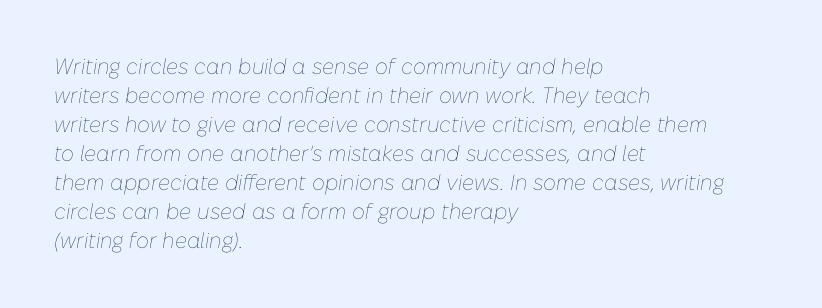
Q: Is the text bold? A: No.
Q: Is the text italic (slanted)? A: Yes, it leans right by about 10 degrees.
Q: Is the text underlined? A: No.
Q: How is the paragraph aligned? A: Left-aligned.
Q: Is the spacing between letters normal or unusually wide? A: Normal.
Q: Is the spacing between lines tight, normal or loose? A: Normal.
